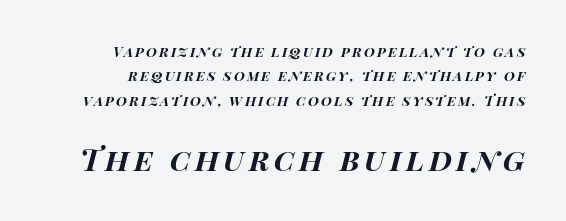
Q: Is the text bold? A: Yes.
Q: Is the text italic (slanted)? A: Yes, it leans right by about 15 degrees.
Q: Is the text underlined? A: No.
Q: Which block of text is set in a larger size, the first (top) or the second (bottom)? A: The second (bottom) one.
Q: Width (condensed, normal, or wide)? A: Wide.
Q: Stroke contrast? A: High.
Q: x-height? A: Large.
Q: Monospaced? A: No.
